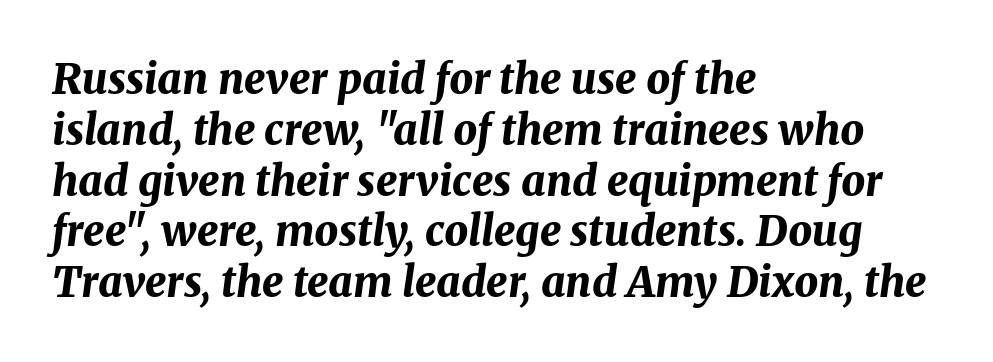
It's the slanting kind of type. Lines of text with bare space underneath. Teacher's note: observe the even left margin — that is flush-left alignment. Short note: letters normally spaced. Typesetter's note: full bold, strokes at maximum text heaviness. Looks like regular typesetting: each glyph gets only the width it needs.
